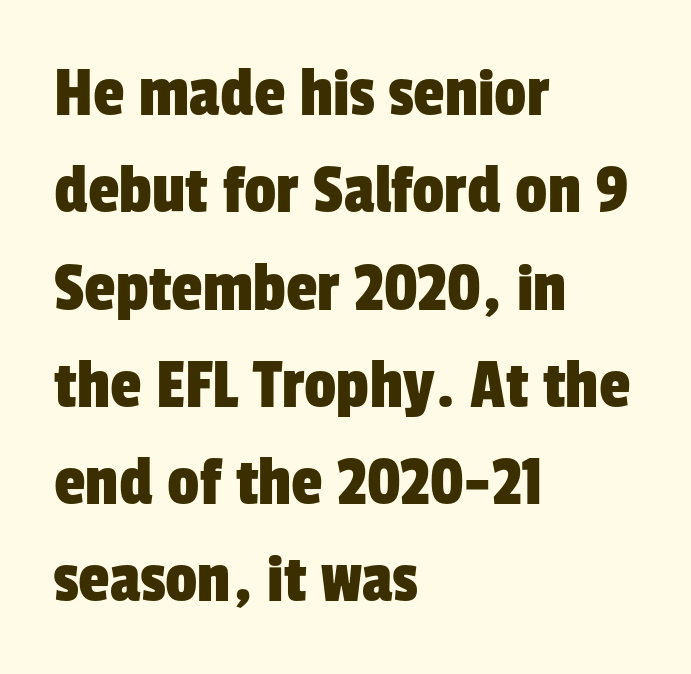
The image shows 71 px condensed sans-serif type; set left-aligned, normal line spacing (1.37x), normal letter spacing, not underlined; low stroke contrast and a medium x-height.
